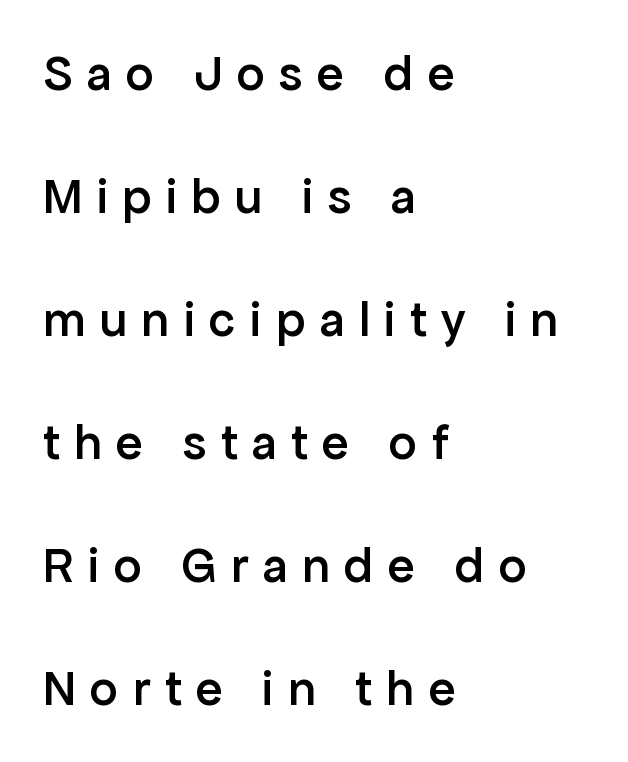
Posture: vertical. Note: no serifs on the glyphs. The passage shown stacks its lines with a broad gap. Compared with typical body copy, the letter spacing here is much looser.
